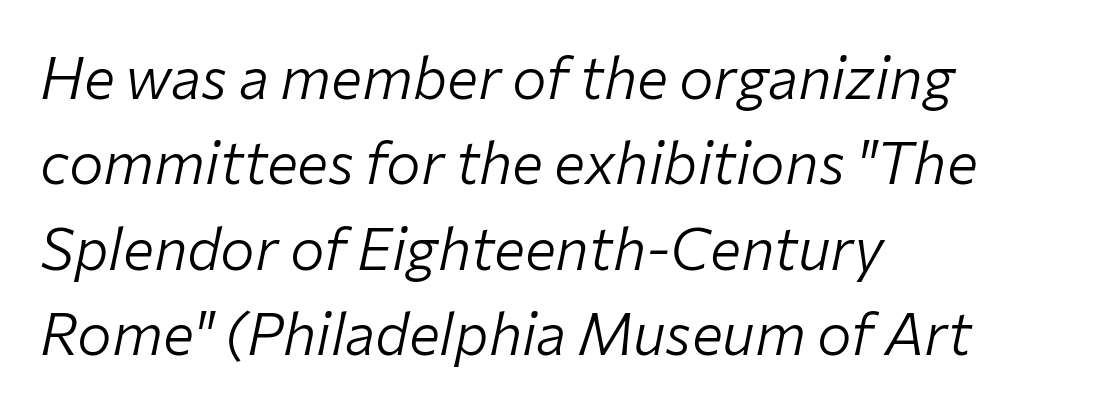
Observe the ordinary spacing: letters are neighbours, not strangers. Regular leading. The cut favours lightness, reaching ordinary text weight at its darkest. Note the varied advance widths — an 'i' is clearly narrower than an 'm'.
